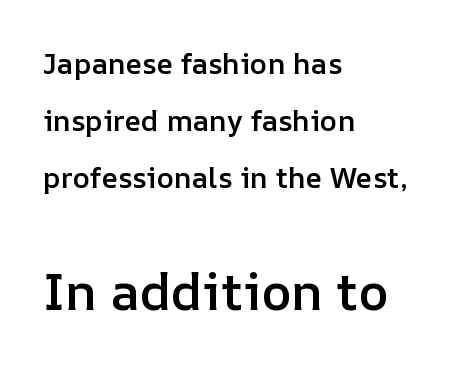
The image shows 51 px semibold type, upright; set left-aligned, loose line spacing (1.97x), normal letter spacing, not underlined; the second (bottom) block is 1.76x larger; low stroke contrast and a medium x-height.
